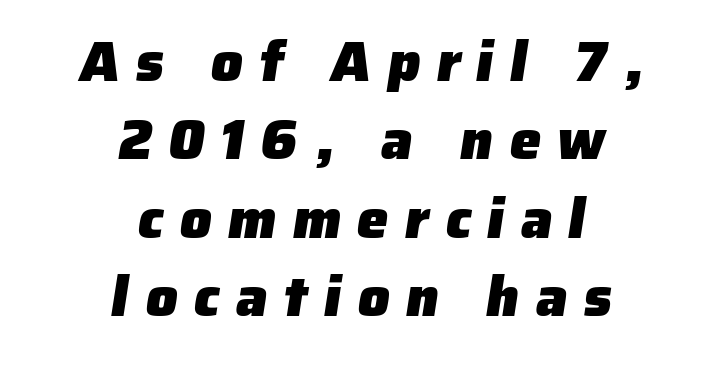
{"serif": "no", "bold": "yes", "weight": "heavy", "width": "normal", "stroke_contrast": "low", "x_height": "medium", "monospaced": "no", "underline": "no", "align": "center", "line_spacing": "normal", "line_spacing_ratio": 1.4, "letter_spacing": "wide", "letter_spacing_em": 0.29, "glyph_px": 56}
